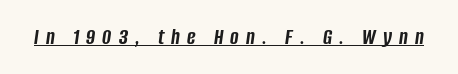
A continuous stroke trails under the words, as in a hyperlink. Honestly, the letter spacing is so wide it's the main thing you notice. Does the lettering tilt? It does — this is italic. Compared with an ordinary text face, these strokes are far heavier — a full bold.
